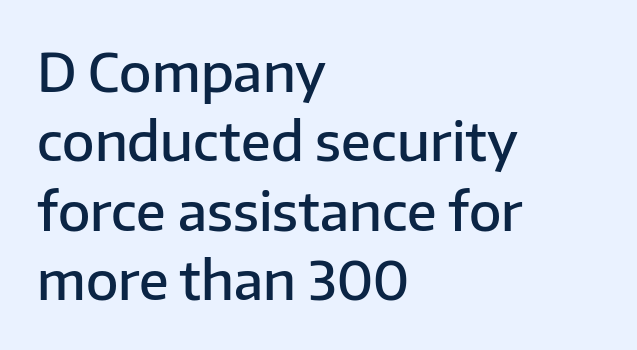
The typesetter chose a ragged-right arrangement here. Look at the bottom of the vertical strokes: they stop flat, with no serifs. Line spacing here is normal. Every letter is mildly thick-stroked: semibold rather than bold. Think of a printed novel: that variable character pitch is what you see here. The letters sit at their default tracking, neither squeezed nor spread.
